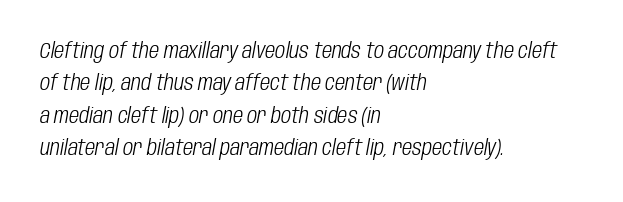
The image shows 22 px text type, italic (leaning right); set left-aligned, normal line spacing (1.47x), normal letter spacing, not underlined.
